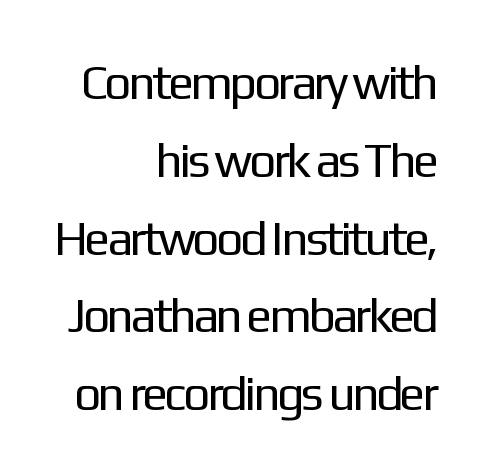
The passage shown is typed in a proportional face where columns would drift. A typesetter would label this face a sans. Nope, not italic — everything's standing straight. Is the letter spacing exaggerated? No — it looks like the ordinary default.
